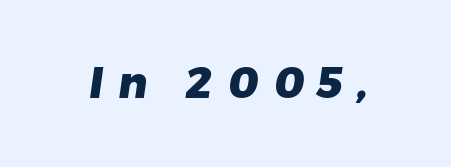
A typesetter would call this proportional, since set widths differ per character. Weight check: bold — yes, fully. The face used here is rendered with a markedly widened letterfit. The foot of each line stays bare and open. The rendering shows plain stroke endings on the letterforms — a sans-serif design.
